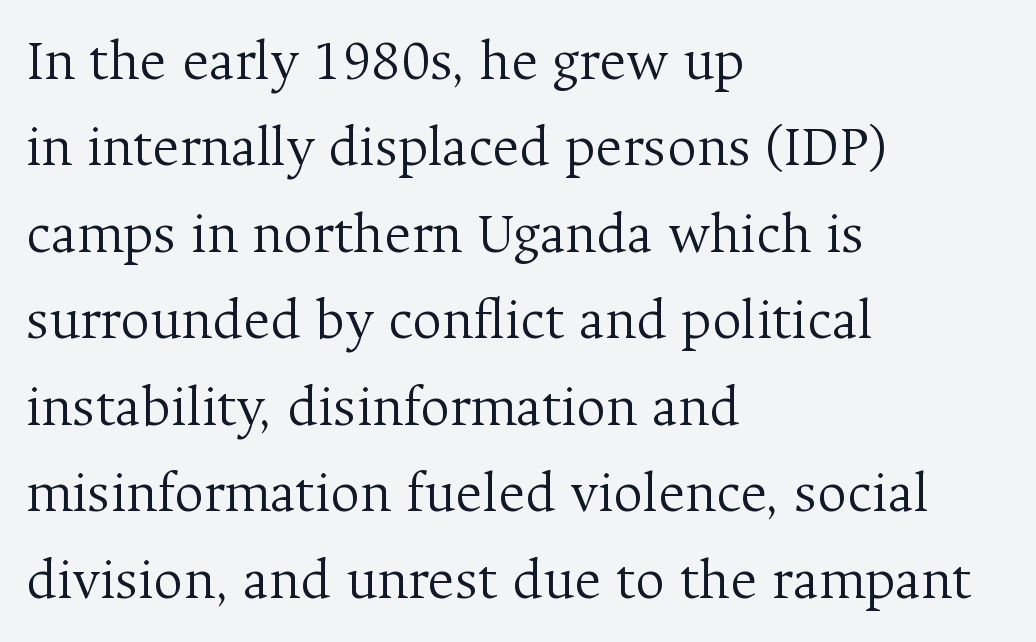
Q: Is the text bold? A: No.
Q: Is the text italic (slanted)? A: No, it is upright.
Q: Is the typeface a serif or a sans-serif typeface? A: Serif.
Q: Is the text underlined? A: No.
Q: How is the paragraph aligned? A: Left-aligned.
Q: Is the spacing between letters normal or unusually wide? A: Normal.
Q: Is the spacing between lines tight, normal or loose? A: Normal.
Q: Width (condensed, normal, or wide)? A: Normal.
Q: Stroke contrast? A: Medium.
Q: x-height? A: Medium.
Q: Monospaced? A: No.
